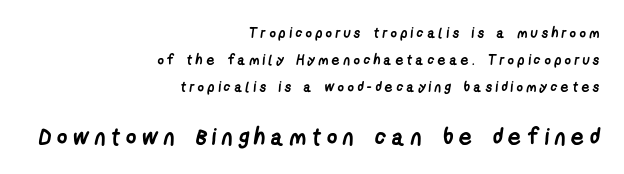
Leftover space on each line is placed entirely before the opening word. Strong, thick strokes mark this as bold type. Scale increases going downward across the two blocks. Each new line begins a long way beneath the previous one.
